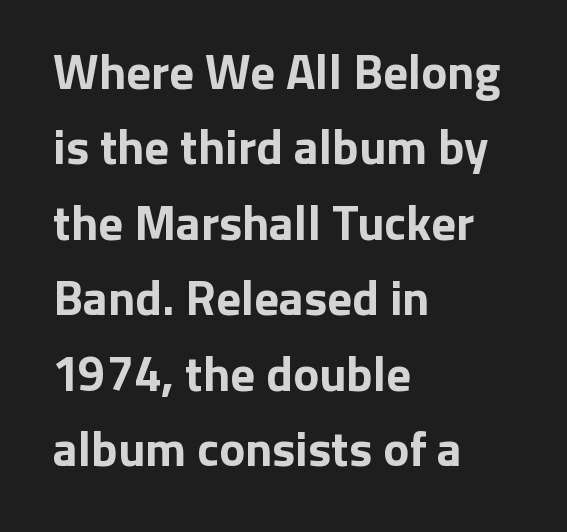
The image shows 49 px bold sans-serif type, upright; set left-aligned, normal line spacing (1.54x), normal letter spacing, not underlined; low stroke contrast and a medium x-height.
